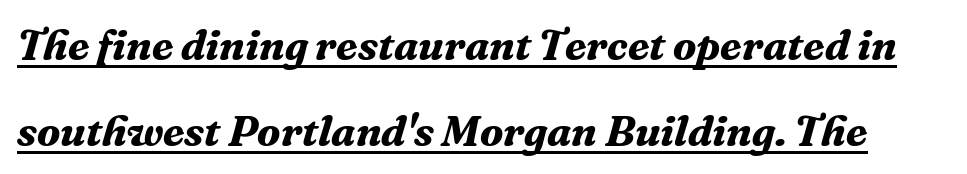
Q: Is the text bold? A: Yes.
Q: Is the text italic (slanted)? A: Yes, it leans right by about 16 degrees.
Q: Is the typeface a serif or a sans-serif typeface? A: Serif.
Q: Is the text underlined? A: Yes.
Q: Is the spacing between letters normal or unusually wide? A: Normal.
Q: Is the spacing between lines tight, normal or loose? A: Loose.
Q: Width (condensed, normal, or wide)? A: Normal.
Q: Stroke contrast? A: Medium.
Q: x-height? A: Medium.
Q: Monospaced? A: No.
